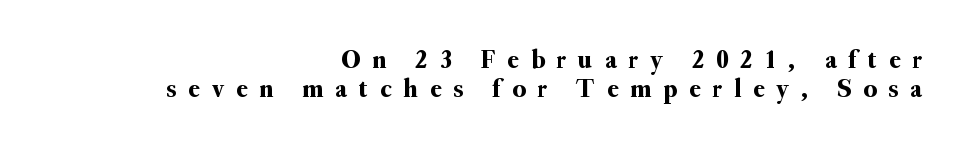
{"italic": "no", "underline": "no", "align": "right", "line_spacing": "tight", "line_spacing_ratio": 1.1, "letter_spacing": "wide", "letter_spacing_em": 0.46, "glyph_px": 26}
